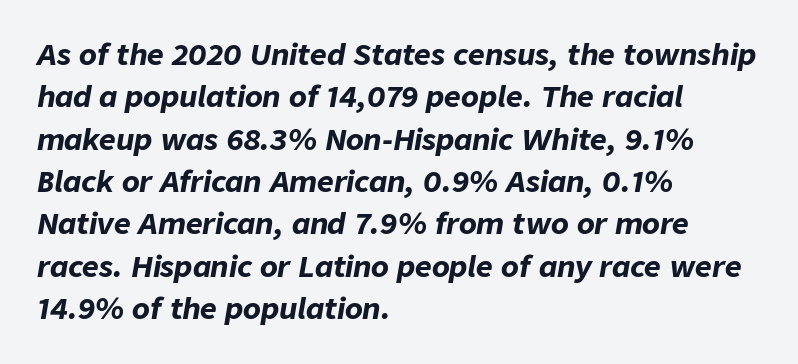
The image shows 29 px bold type, italic (leaning right); set left-aligned, normal line spacing (1.46x), normal letter spacing, not underlined; low stroke contrast and a medium x-height.
